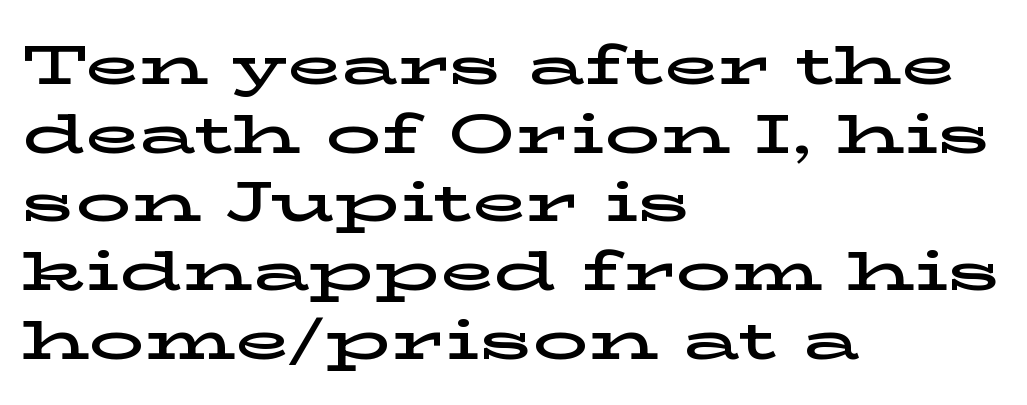
Q: Is the text italic (slanted)? A: No, it is upright.
Q: Is the typeface a serif or a sans-serif typeface? A: Serif.
Q: Is the text underlined? A: No.
Q: How is the paragraph aligned? A: Left-aligned.
Q: Is the spacing between letters normal or unusually wide? A: Normal.
Q: Is the spacing between lines tight, normal or loose? A: Normal.
Q: Width (condensed, normal, or wide)? A: Wide.
Q: Stroke contrast? A: Low.
Q: x-height? A: Medium.
Q: Monospaced? A: No.
